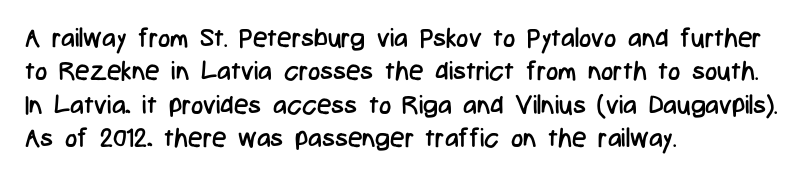
Q: Is the text bold? A: No.
Q: Is the text italic (slanted)? A: No, it is upright.
Q: Is the text underlined? A: No.
Q: How is the paragraph aligned? A: Left-aligned.
Q: Is the spacing between letters normal or unusually wide? A: Normal.
Q: Is the spacing between lines tight, normal or loose? A: Normal.
